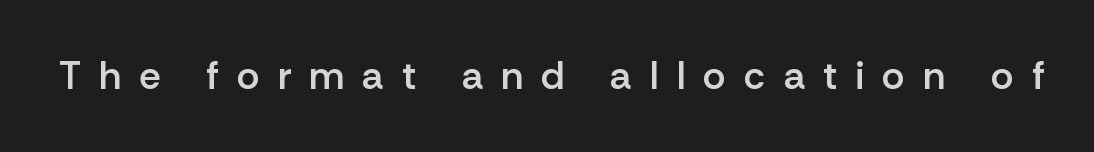
The image shows 39 px semibold sans-serif type, upright; set unusually wide letter spacing (+0.46 em), not underlined; low stroke contrast and a medium x-height.
